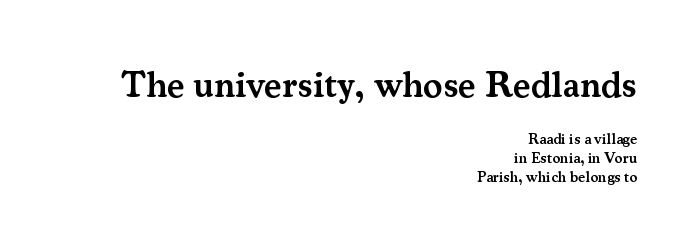
{"serif": "yes", "italic": "no", "bold": "semi", "weight": "semibold", "width": "normal", "stroke_contrast": "medium", "x_height": "small", "monospaced": "no", "underline": "no", "align": "right", "line_spacing_ratio": 1.24, "letter_spacing": "normal", "letter_spacing_em": 0.0, "larger_block": "first", "size_ratio": 2.47, "glyph_px": 37}
